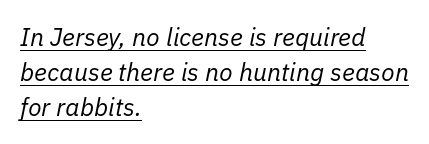
The image shows 25 px text type, italic (leaning right); set left-aligned, normal line spacing (1.41x), normal letter spacing, underlined.
